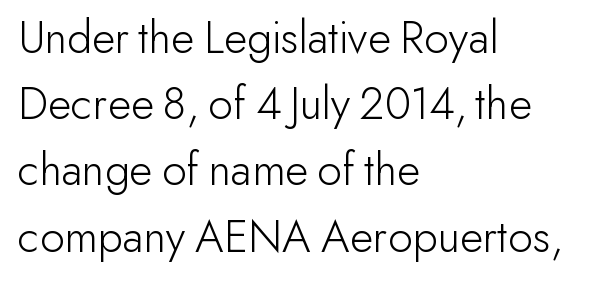
Q: Is the text bold? A: No.
Q: Is the text italic (slanted)? A: No, it is upright.
Q: Is the typeface a serif or a sans-serif typeface? A: Sans-serif.
Q: Is the text underlined? A: No.
Q: How is the paragraph aligned? A: Left-aligned.
Q: Is the spacing between letters normal or unusually wide? A: Normal.
Q: Is the spacing between lines tight, normal or loose? A: Normal.
Q: Width (condensed, normal, or wide)? A: Normal.
Q: Stroke contrast? A: Low.
Q: x-height? A: Small.
Q: Monospaced? A: No.
